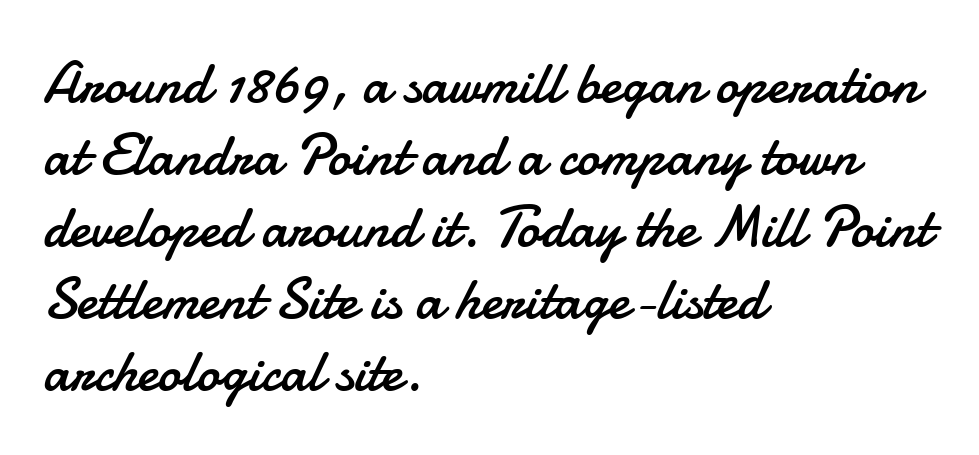
The image shows 58 px regular-weight sans-serif type; set left-aligned, line spacing 1.24x, normal letter spacing, not underlined; low stroke contrast and a small x-height.
